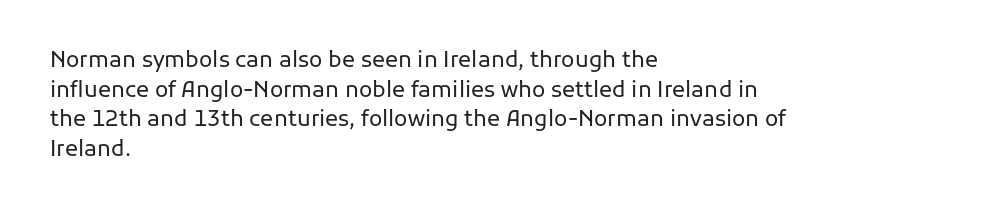
{"italic": "no", "bold": "no", "underline": "no", "align": "left", "line_spacing": "normal", "line_spacing_ratio": 1.35, "letter_spacing": "normal", "letter_spacing_em": 0.0, "glyph_px": 22}
